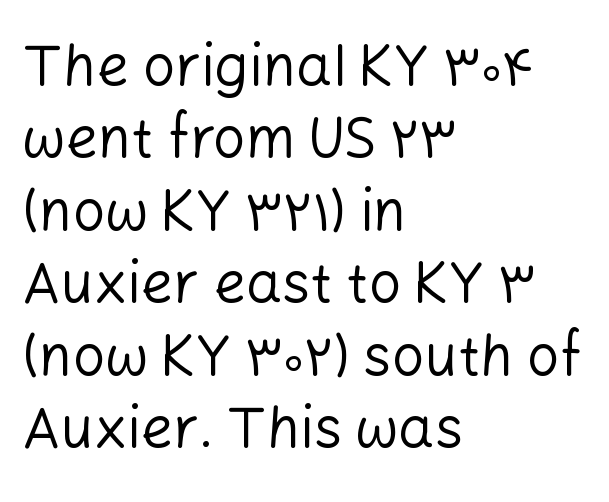
The image shows 57 px regular-weight sans-serif type, upright; set left-aligned, normal line spacing (1.27x), normal letter spacing, not underlined; low stroke contrast and a medium x-height.
